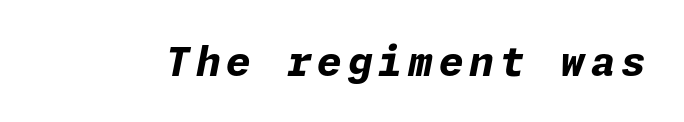
Q: Is the text bold? A: Yes.
Q: Is the text italic (slanted)? A: Yes, it leans right by about 11 degrees.
Q: Is the text underlined? A: No.
Q: Width (condensed, normal, or wide)? A: Normal.
Q: Stroke contrast? A: Low.
Q: x-height? A: Medium.
